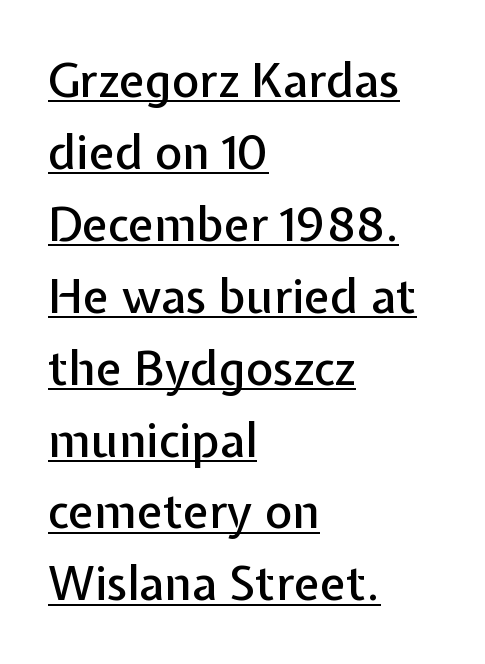
Q: Is the text italic (slanted)? A: No, it is upright.
Q: Is the typeface a serif or a sans-serif typeface? A: Sans-serif.
Q: Is the text underlined? A: Yes.
Q: How is the paragraph aligned? A: Left-aligned.
Q: Is the spacing between letters normal or unusually wide? A: Normal.
Q: Is the spacing between lines tight, normal or loose? A: Normal.
Q: Width (condensed, normal, or wide)? A: Normal.
Q: Stroke contrast? A: Low.
Q: x-height? A: Medium.
Q: Monospaced? A: No.
